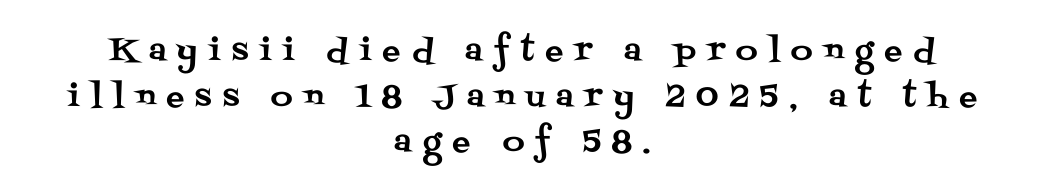
Underlining? Definitely not there. Classification — serif. Each letter keeps its own natural width here, so spacing adapts to shape. The tracking jumps out immediately: characters are airy and widely separated. These lines are centered, leaving both edges ragged.
